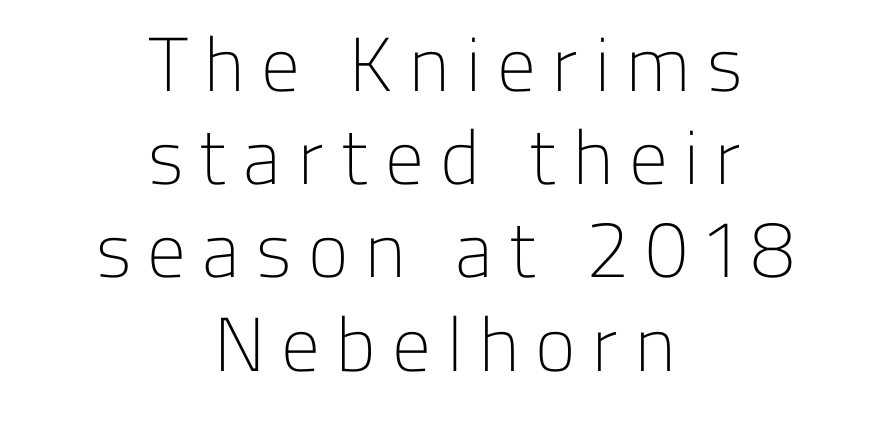
The tracking reads as deliberately expanded to a designer's eye. It's the straight-up-and-down kind of type. Letterform terminals end flat and unadorned throughout the passage. The lines are quadded center. Is this a heavy cut? Hardly; it is regular or lighter. Each row of text sits above clean, open space.
